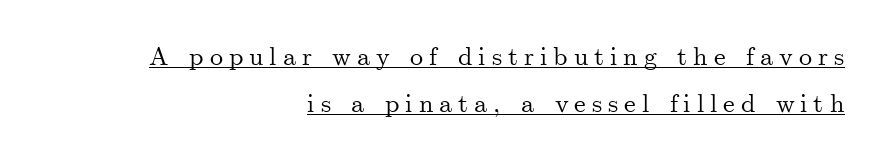
The image shows 26 px text type, upright; set right-aligned, line spacing 1.79x, unusually wide letter spacing (+0.23 em), underlined.
